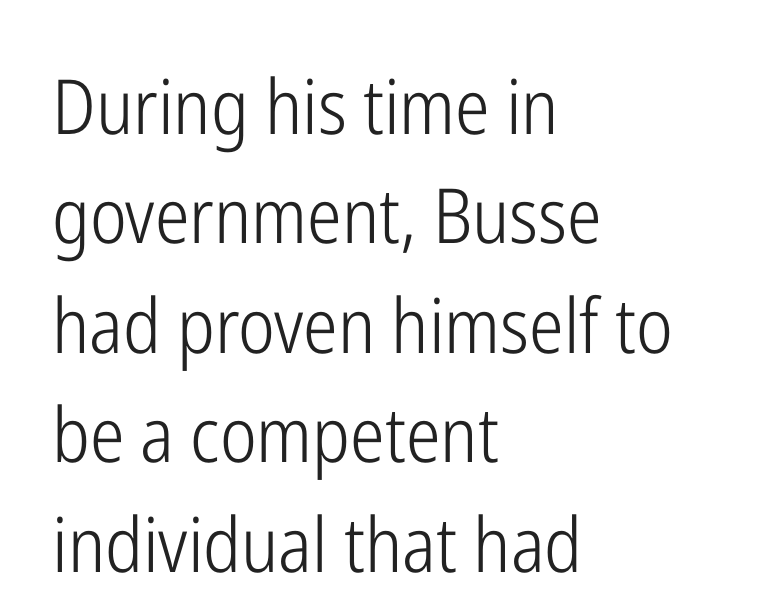
This rendering uses left alignment, leaving the right contour irregular. Each word holds together tightly as a unit, with standard inter-letter gaps. Compared with a typical body face, this is equally light or lighter still. Summary of vertical rhythm: regular, with standard interline spacing.
